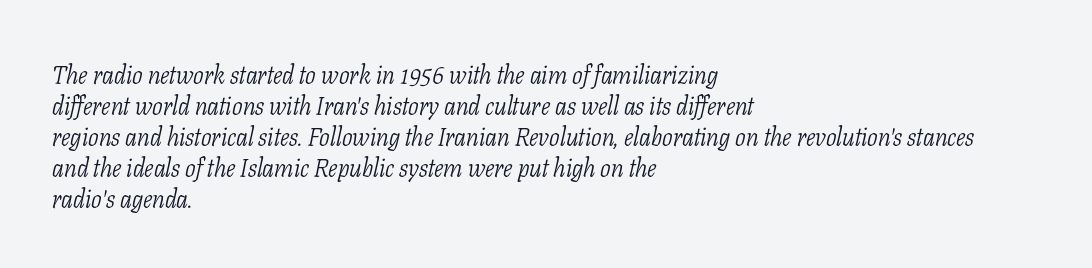
Q: Is the text bold? A: No.
Q: Is the text italic (slanted)? A: Yes, it leans right by about 11 degrees.
Q: Is the text underlined? A: No.
Q: How is the paragraph aligned? A: Left-aligned.
Q: Is the spacing between letters normal or unusually wide? A: Normal.
